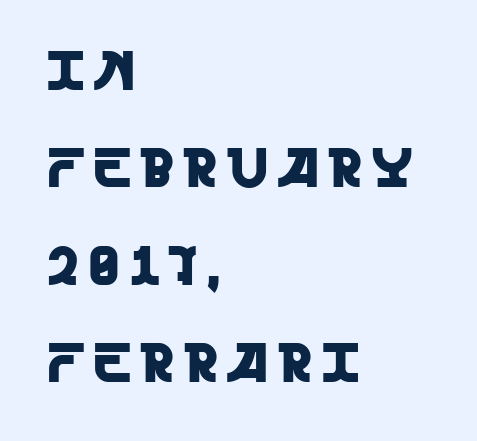
The image shows 55 px sans-serif type, upright; set left-aligned, line spacing 1.77x, not underlined; a large x-height.
